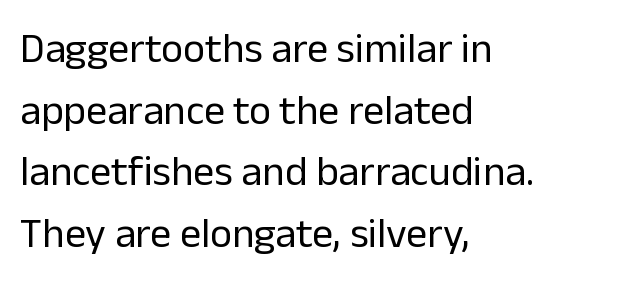
{"serif": "no", "italic": "no", "bold": "no", "weight": "regular", "width": "normal", "stroke_contrast": "low", "x_height": "medium", "monospaced": "no", "underline": "no", "align": "left", "line_spacing": "normal", "line_spacing_ratio": 1.47, "letter_spacing": "normal", "letter_spacing_em": 0.0, "glyph_px": 42}
